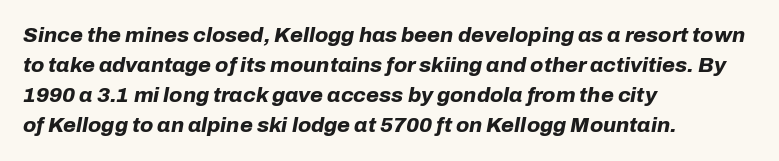
Thick stems and heavy bowls — unmistakably bold. Is the letter spacing exaggerated? No — it looks like the ordinary default. Every character sits at an angle, as italics do. Honestly, there is no underline to notice here at all. Interline gaps are of average width in this sample. Notice how the passage keeps a crisp vertical edge on the left only.
